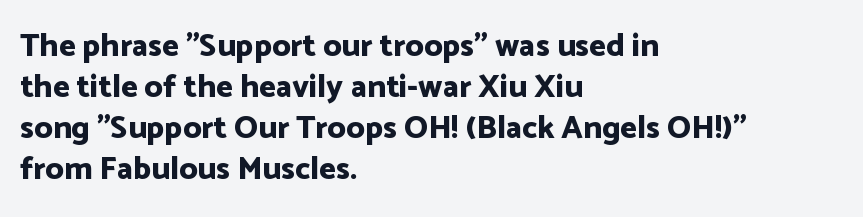
The image shows 32 px bold sans-serif type, upright; set left-aligned, normal line spacing (1.28x), normal letter spacing, not underlined; low stroke contrast and a medium x-height.
